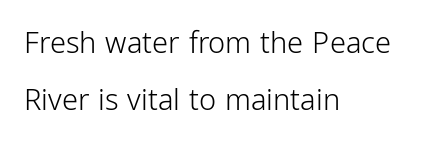
The image shows 29 px light, condensed sans-serif type, upright; set left-aligned, loose line spacing (1.95x), normal letter spacing, not underlined; low stroke contrast and a medium x-height.
